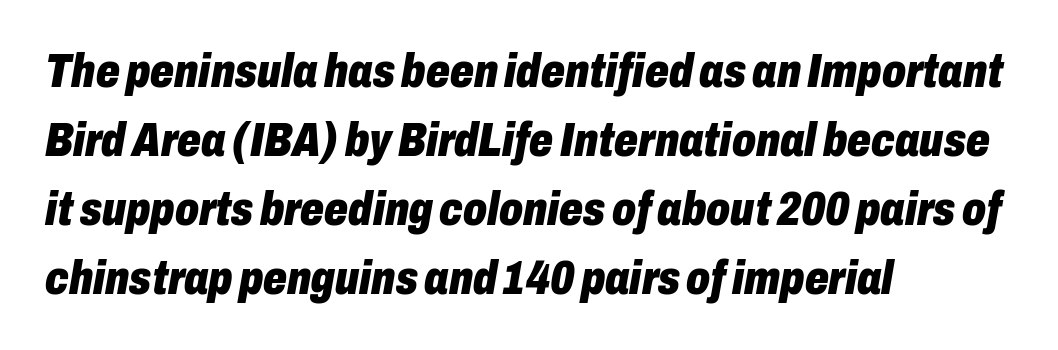
Q: Is the text bold? A: Yes.
Q: Is the text italic (slanted)? A: Yes, it leans right by about 10 degrees.
Q: Is the text underlined? A: No.
Q: How is the paragraph aligned? A: Left-aligned.
Q: Is the spacing between letters normal or unusually wide? A: Normal.
Q: Is the spacing between lines tight, normal or loose? A: Normal.
Q: Width (condensed, normal, or wide)? A: Condensed.
Q: Stroke contrast? A: Low.
Q: x-height? A: Medium.
Q: Monospaced? A: No.
